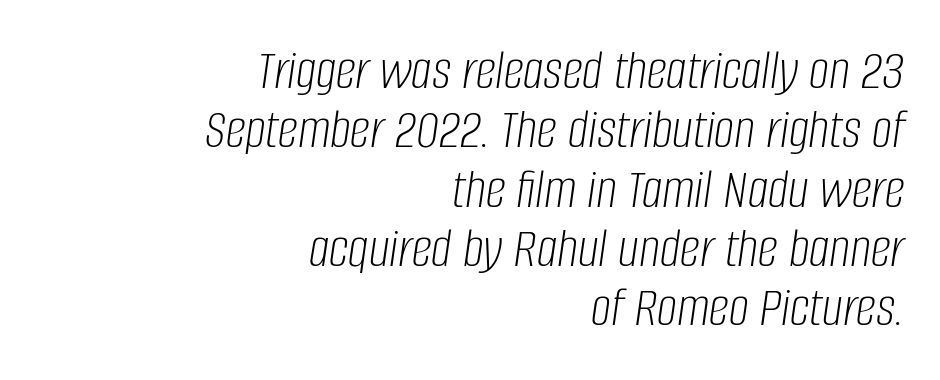
The vertical gap from one line to the next is small. Leftover space on each line is placed entirely before the opening word. Heaviness? Minimal to ordinary, like unemphasized prose. The glyphs look as if they've been sheared to an angle. A clean baseline with only descenders dipping below it.
